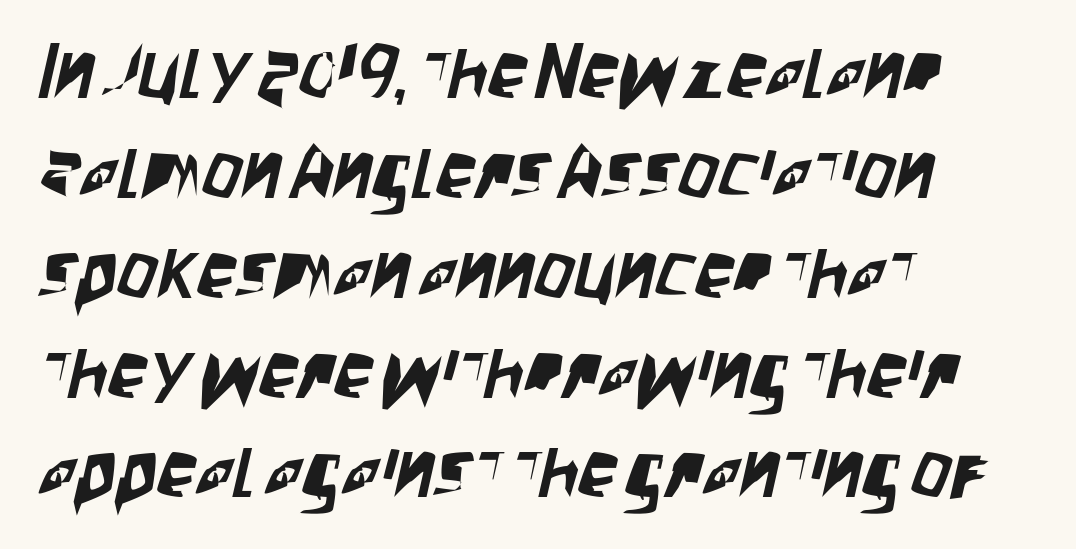
{"serif": "no", "width": "condensed", "stroke_contrast": "low", "x_height": "large", "monospaced": "no", "underline": "no", "align": "left", "line_spacing": "normal", "line_spacing_ratio": 1.28, "letter_spacing": "normal", "letter_spacing_em": 0.0, "glyph_px": 78}
